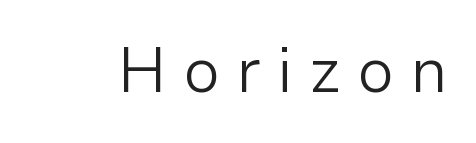
The image shows 63 px light sans-serif type, upright; set unusually wide letter spacing (+0.26 em), not underlined; low stroke contrast and a medium x-height.
